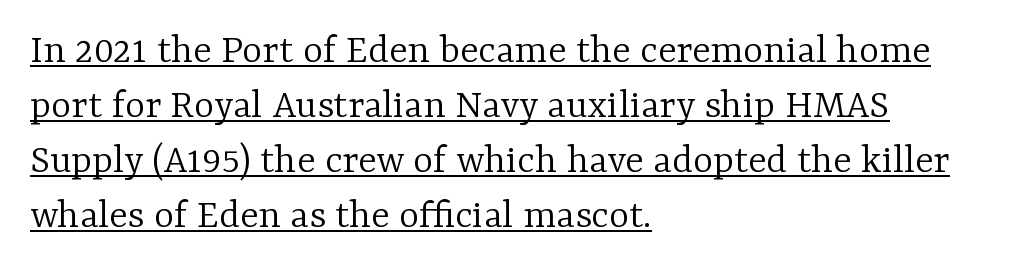
The image shows 43 px light serif type, upright; set left-aligned, normal line spacing (1.28x), normal letter spacing, underlined; low stroke contrast and a medium x-height.
